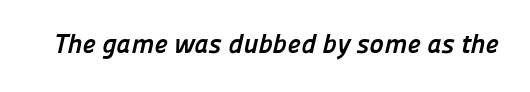
Thick stems and heavy bowls — unmistakably bold. The specimen omits any rule beneath the text block's lines. How are the letters spaced? Ordinarily, with no added tracking.
